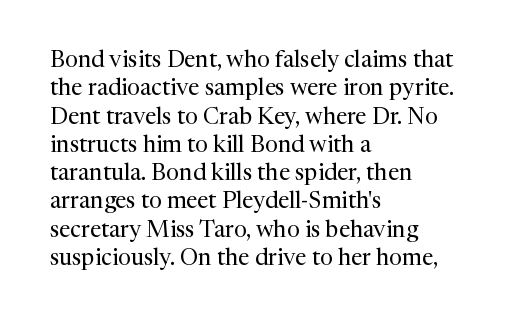
The image shows 23 px text type, upright; set left-aligned, line spacing 1.23x, normal letter spacing, not underlined.
